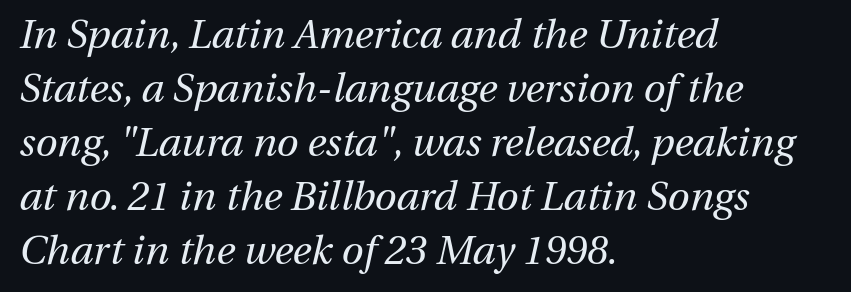
Q: Is the text bold? A: No.
Q: Is the text italic (slanted)? A: Yes, it leans right by about 13 degrees.
Q: Is the text underlined? A: No.
Q: How is the paragraph aligned? A: Left-aligned.
Q: Is the spacing between letters normal or unusually wide? A: Normal.
Q: Is the spacing between lines tight, normal or loose? A: Normal.
Q: Width (condensed, normal, or wide)? A: Normal.
Q: Stroke contrast? A: Medium.
Q: x-height? A: Medium.
Q: Monospaced? A: No.
